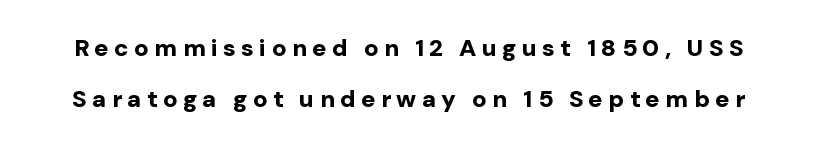
Q: Is the text bold? A: Yes.
Q: Is the text italic (slanted)? A: No, it is upright.
Q: Is the text underlined? A: No.
Q: Is the spacing between letters normal or unusually wide? A: Unusually wide.
Q: Is the spacing between lines tight, normal or loose? A: Loose.
